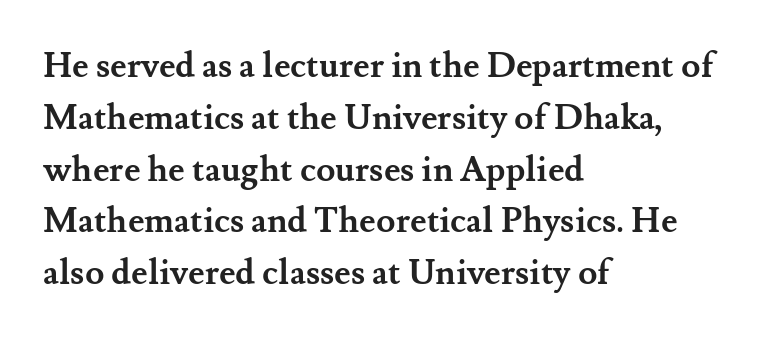
{"serif": "yes", "italic": "no", "bold": "yes", "weight": "semibold", "width": "normal", "stroke_contrast": "medium", "x_height": "small", "monospaced": "no", "underline": "no", "align": "left", "line_spacing": "normal", "line_spacing_ratio": 1.48, "letter_spacing": "normal", "letter_spacing_em": 0.0, "glyph_px": 35}
